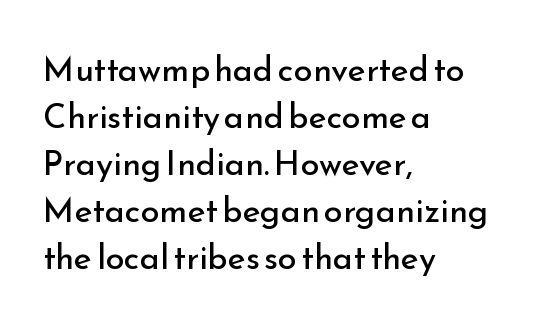
The image shows 34 px regular-weight sans-serif type, upright; set left-aligned, normal line spacing (1.38x), normal letter spacing, not underlined; low stroke contrast and a small x-height.
